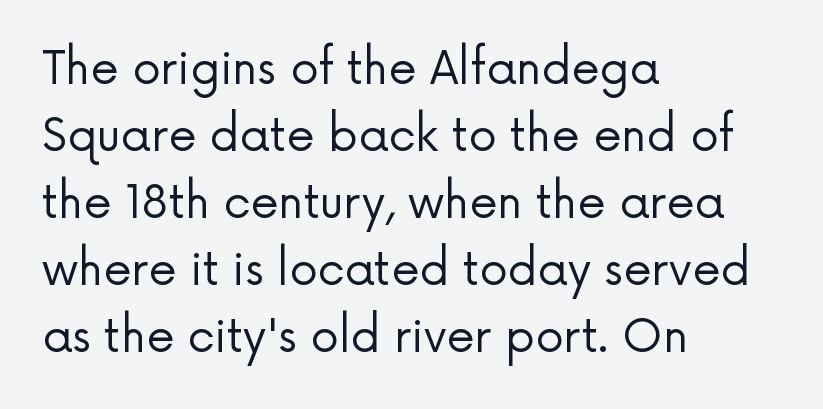
Interline gaps are of average width in this sample. These lines are rendered in a variable-pitch font. Nope, no serifs anywhere on these letters. No letter is thick-stroked: the sample isn't bold. Nothing unusual about the tracking: characters are spaced as the font intends. The lines in this sample share a left origin and differ only in where they stop.
